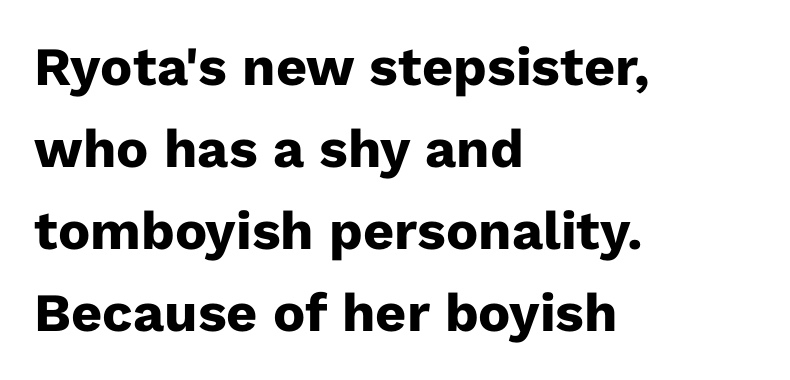
This is roman type, the default non-slanted kind. What's the leading like? Ordinary, nothing unusual. What stands out about the letter spacing? Nothing — it is the standard amount. Check the space under the baseline: it is left empty. In CSS terms this would be text-align: left. Note: no serifs on the glyphs.
